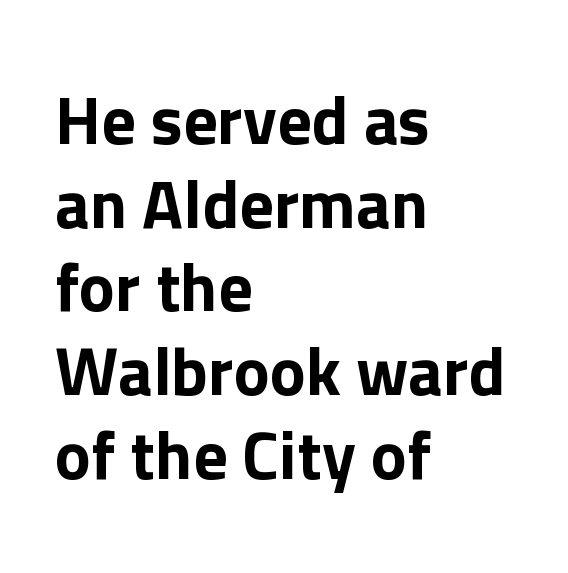
Letterform terminals end flat and unadorned throughout the passage. Proportional: the letters do not fall into vertical columns. The letters stand straight up with perfectly vertical stems. Descender tails drop into unmarked territory. Leftover space on each line is placed entirely after the last word. Look at the tracking — it's just the regular setting, nothing added.
